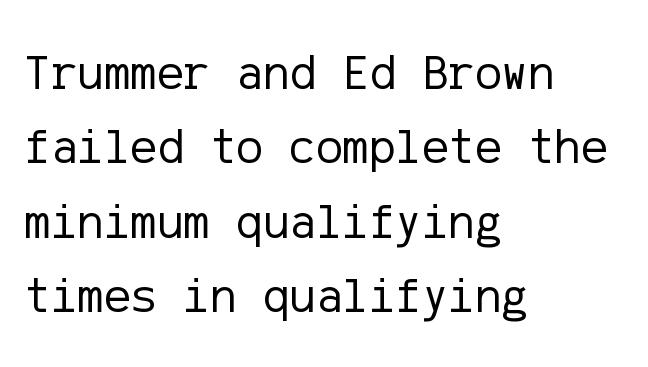
Q: Is the text bold? A: No.
Q: Is the text italic (slanted)? A: No, it is upright.
Q: Is the typeface a serif or a sans-serif typeface? A: Sans-serif.
Q: Is the text underlined? A: No.
Q: How is the paragraph aligned? A: Left-aligned.
Q: Is the spacing between letters normal or unusually wide? A: Normal.
Q: Is the spacing between lines tight, normal or loose? A: Normal.
Q: Width (condensed, normal, or wide)? A: Normal.
Q: Stroke contrast? A: Low.
Q: x-height? A: Medium.
